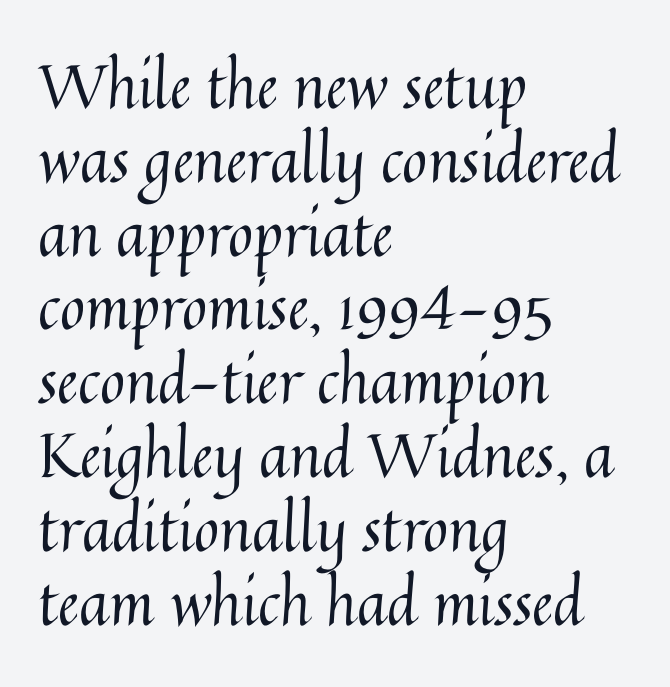
Q: Is the text bold? A: No.
Q: Is the text underlined? A: No.
Q: How is the paragraph aligned? A: Left-aligned.
Q: Is the spacing between letters normal or unusually wide? A: Normal.
Q: Width (condensed, normal, or wide)? A: Normal.
Q: Stroke contrast? A: Medium.
Q: x-height? A: Medium.
Q: Monospaced? A: No.
